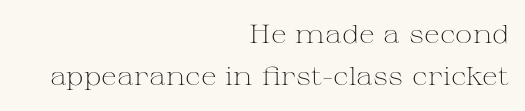
{"italic": "no", "bold": "no", "underline": "no", "align": "right", "line_spacing": "normal", "line_spacing_ratio": 1.62, "letter_spacing": "normal", "letter_spacing_em": 0.0, "glyph_px": 26}
